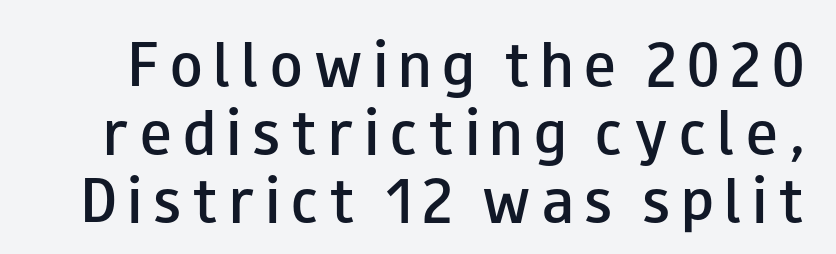
Q: Is the text bold? A: Semi-bold.
Q: Is the text italic (slanted)? A: No, it is upright.
Q: Is the typeface a serif or a sans-serif typeface? A: Sans-serif.
Q: Is the text underlined? A: No.
Q: Is the spacing between letters normal or unusually wide? A: Unusually wide.
Q: Is the spacing between lines tight, normal or loose? A: Normal.
Q: Width (condensed, normal, or wide)? A: Wide.
Q: Stroke contrast? A: Low.
Q: x-height? A: Small.
Q: Monospaced? A: No.
